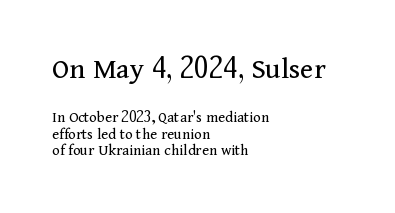
A typesetter would call this leading minimal, almost set solid. The cut favours lightness, reaching ordinary text weight at its darkest. Nobody touched the tracking dial on this one. This is roman type, the default non-slanted kind. A typesetter would call this proportional, since set widths differ per character.
